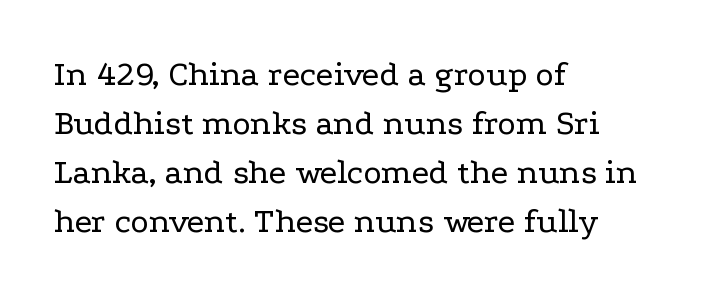
{"serif": "yes", "italic": "no", "bold": "no", "weight": "regular", "width": "wide", "stroke_contrast": "low", "x_height": "medium", "monospaced": "no", "underline": "no", "align": "left", "line_spacing": "normal", "line_spacing_ratio": 1.4, "letter_spacing": "normal", "letter_spacing_em": 0.0, "glyph_px": 35}
